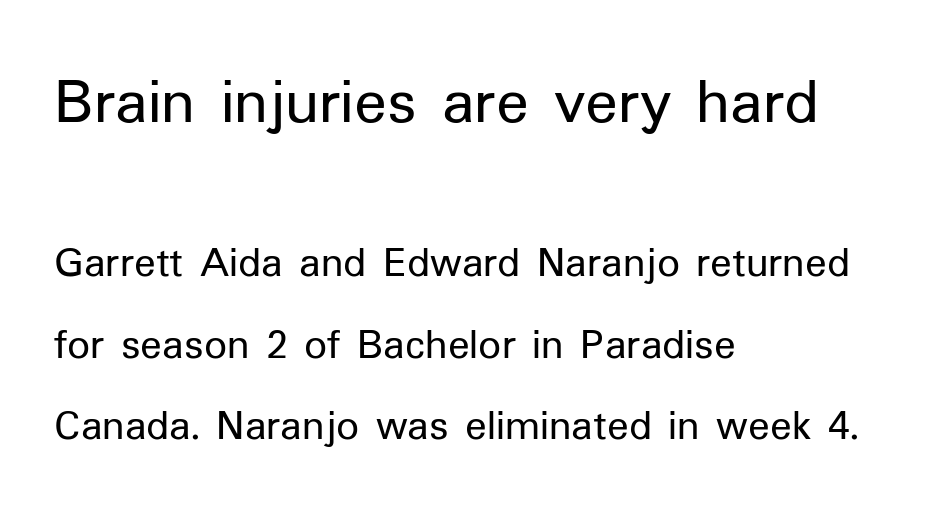
Q: Is the text bold? A: No.
Q: Is the text italic (slanted)? A: No, it is upright.
Q: Is the typeface a serif or a sans-serif typeface? A: Sans-serif.
Q: Is the text underlined? A: No.
Q: How is the paragraph aligned? A: Left-aligned.
Q: Is the spacing between letters normal or unusually wide? A: Normal.
Q: Which block of text is set in a larger size, the first (top) or the second (bottom)? A: The first (top) one.
Q: Width (condensed, normal, or wide)? A: Normal.
Q: Stroke contrast? A: Low.
Q: x-height? A: Medium.
Q: Monospaced? A: No.
